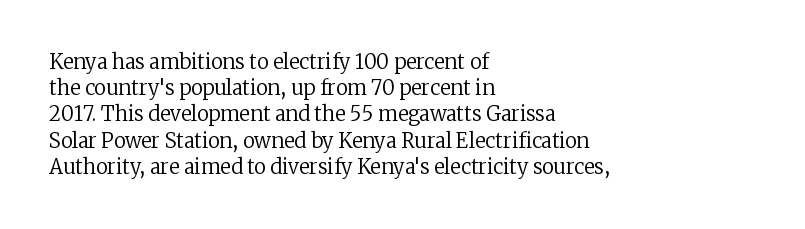
Q: Is the text bold? A: No.
Q: Is the text italic (slanted)? A: No, it is upright.
Q: Is the text underlined? A: No.
Q: How is the paragraph aligned? A: Left-aligned.
Q: Is the spacing between letters normal or unusually wide? A: Normal.
Q: Is the spacing between lines tight, normal or loose? A: Normal.
